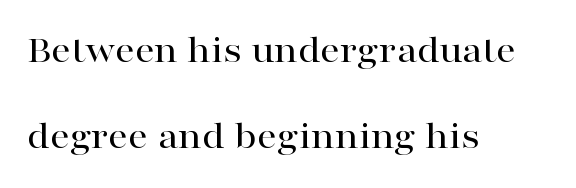
Q: Is the text italic (slanted)? A: No, it is upright.
Q: Is the typeface a serif or a sans-serif typeface? A: Serif.
Q: Is the text underlined? A: No.
Q: How is the paragraph aligned? A: Left-aligned.
Q: Is the spacing between letters normal or unusually wide? A: Normal.
Q: Is the spacing between lines tight, normal or loose? A: Loose.
Q: Width (condensed, normal, or wide)? A: Wide.
Q: Stroke contrast? A: High.
Q: x-height? A: Medium.
Q: Monospaced? A: No.
